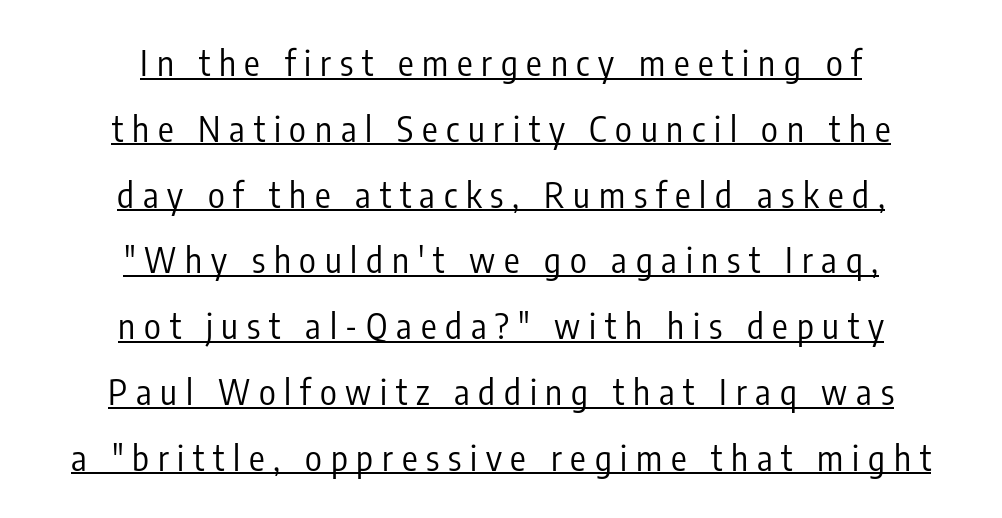
The image shows 35 px regular-weight, condensed sans-serif type, upright; set centered, line spacing 1.88x, unusually wide letter spacing (+0.25 em), underlined; low stroke contrast and a medium x-height.
